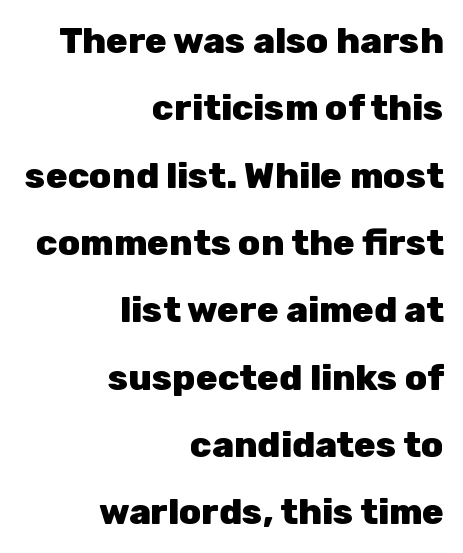
{"serif": "no", "italic": "no", "bold": "yes", "weight": "heavy", "width": "normal", "stroke_contrast": "low", "x_height": "medium", "monospaced": "no", "underline": "no", "align": "right", "line_spacing_ratio": 1.87, "letter_spacing": "normal", "letter_spacing_em": 0.0, "glyph_px": 36}
